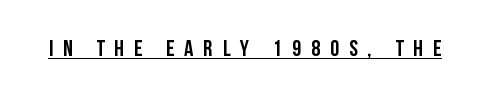
Q: Is the text bold? A: Yes.
Q: Is the text italic (slanted)? A: No, it is upright.
Q: Is the text underlined? A: Yes.
Q: Is the spacing between letters normal or unusually wide? A: Unusually wide.
